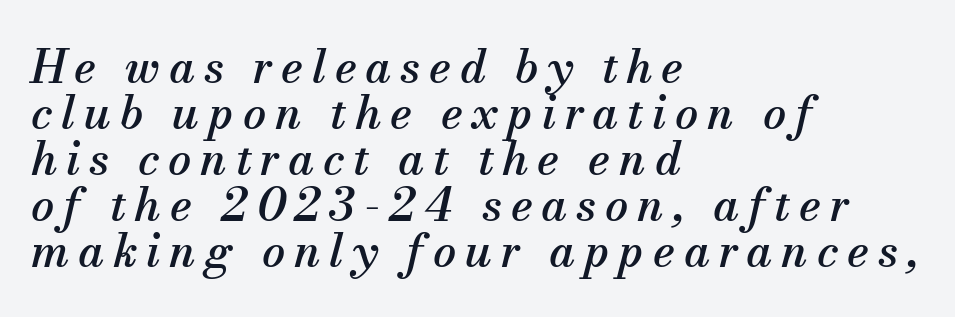
The whole block is typeset with a tilt. Teacher's note: observe the even left margin — that is flush-left alignment. The foot of each line stays bare and open. The rendering uses a small line-height, squeezing the rows. The face used here is seriffed, in the tradition of book romans.
